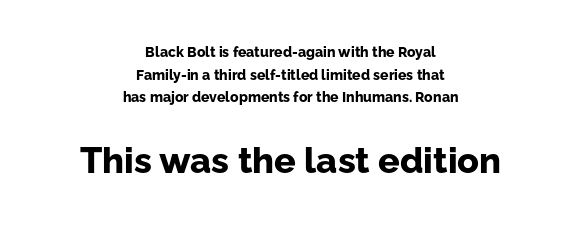
{"serif": "no", "italic": "no", "bold": "yes", "weight": "bold", "width": "normal", "stroke_contrast": "low", "x_height": "medium", "monospaced": "no", "underline": "no", "align": "center", "line_spacing": "normal", "line_spacing_ratio": 1.61, "letter_spacing": "normal", "letter_spacing_em": 0.0, "larger_block": "second", "size_ratio": 2.57, "glyph_px": 36}
